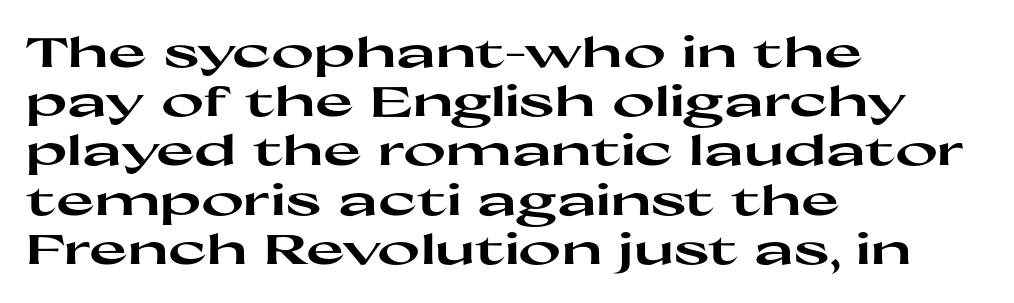
Short note: letters normally spaced. A typesetter would mark this as roman, not italic. The rendering uses natural spacing where letterforms have individual widths. The setting favours the left margin, as ordinary paragraphs usually do. This is sans-serif lettering, the kind often seen on screens and signage. The typesetting leans heavy: a genuine bold.
